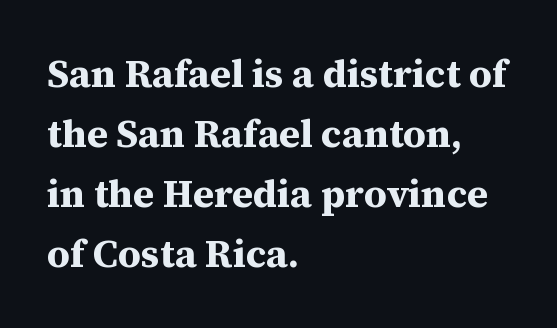
{"serif": "yes", "italic": "no", "bold": "yes", "weight": "bold", "width": "normal", "stroke_contrast": "medium", "x_height": "medium", "monospaced": "no", "underline": "no", "align": "left", "line_spacing": "normal", "line_spacing_ratio": 1.54, "letter_spacing": "normal", "letter_spacing_em": 0.0, "glyph_px": 39}
